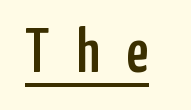
Q: Is the text italic (slanted)? A: No, it is upright.
Q: Is the typeface a serif or a sans-serif typeface? A: Sans-serif.
Q: Is the text underlined? A: Yes.
Q: Is the spacing between letters normal or unusually wide? A: Unusually wide.
Q: Width (condensed, normal, or wide)? A: Condensed.
Q: Stroke contrast? A: Low.
Q: x-height? A: Medium.
Q: Monospaced? A: No.
